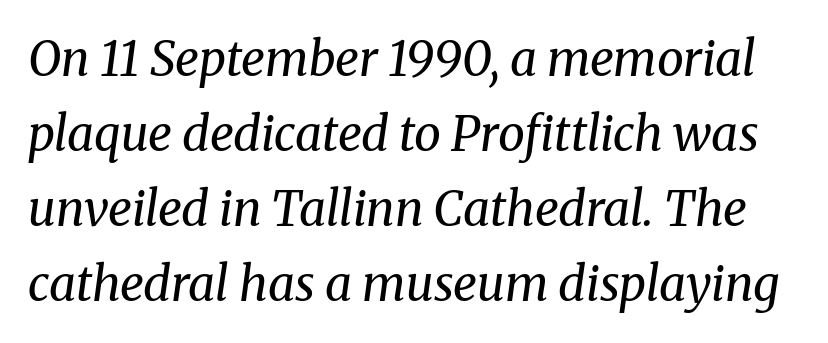
{"serif": "yes", "italic": "yes", "lean": "right", "slant_degrees": 8, "bold": "no", "weight": "regular", "width": "normal", "stroke_contrast": "medium", "x_height": "medium", "monospaced": "no", "underline": "no", "line_spacing": "normal", "line_spacing_ratio": 1.56, "letter_spacing": "normal", "letter_spacing_em": 0.0, "glyph_px": 48}
